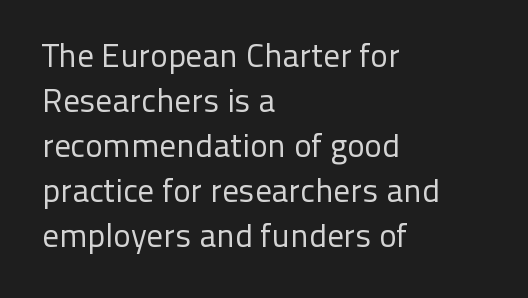
Q: Is the text bold? A: No.
Q: Is the text italic (slanted)? A: No, it is upright.
Q: Is the typeface a serif or a sans-serif typeface? A: Sans-serif.
Q: Is the text underlined? A: No.
Q: How is the paragraph aligned? A: Left-aligned.
Q: Is the spacing between letters normal or unusually wide? A: Normal.
Q: Is the spacing between lines tight, normal or loose? A: Normal.
Q: Width (condensed, normal, or wide)? A: Normal.
Q: Stroke contrast? A: Low.
Q: x-height? A: Medium.
Q: Monospaced? A: No.
